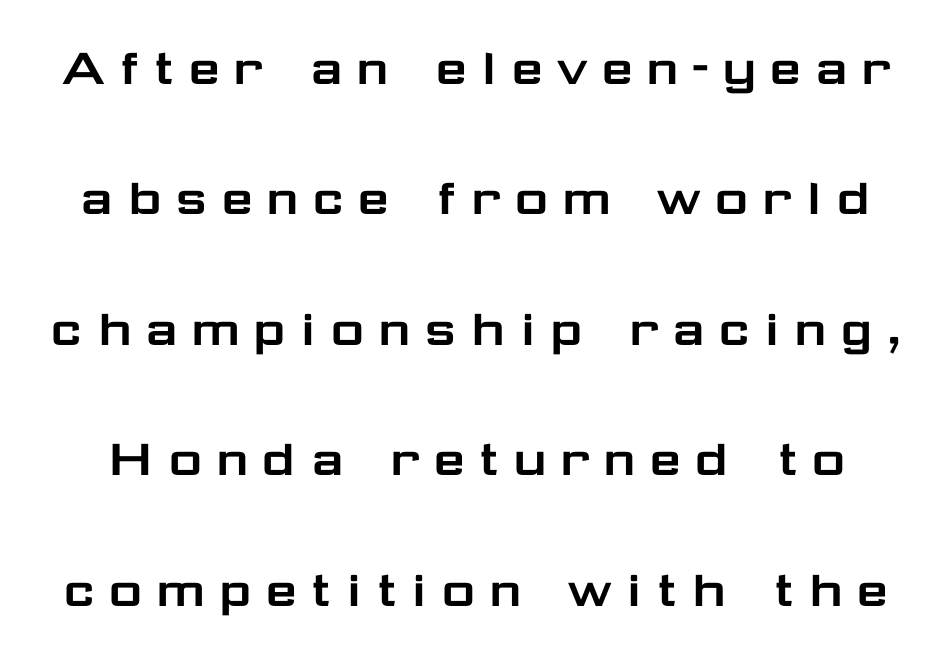
{"serif": "no", "italic": "no", "width": "wide", "stroke_contrast": "low", "x_height": "medium", "monospaced": "no", "underline": "no", "line_spacing": "loose", "line_spacing_ratio": 2.25, "glyph_px": 58}
